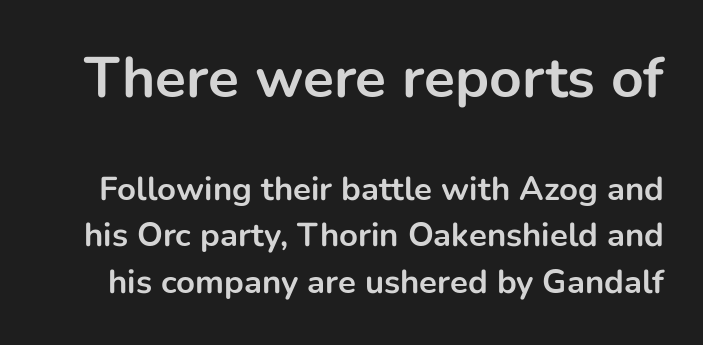
The image shows 57 px bold sans-serif type, upright; set normal line spacing (1.42x), normal letter spacing, not underlined; the first (top) block is 1.73x larger; low stroke contrast and a medium x-height.
